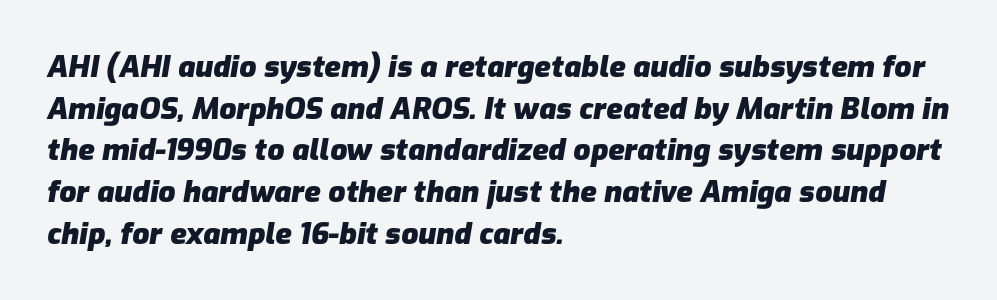
Q: Is the text bold? A: Yes.
Q: Is the text italic (slanted)? A: Yes, it leans right by about 9 degrees.
Q: Is the text underlined? A: No.
Q: How is the paragraph aligned? A: Left-aligned.
Q: Is the spacing between letters normal or unusually wide? A: Normal.
Q: Is the spacing between lines tight, normal or loose? A: Normal.
Q: Width (condensed, normal, or wide)? A: Normal.
Q: Stroke contrast? A: Low.
Q: x-height? A: Medium.
Q: Monospaced? A: No.
